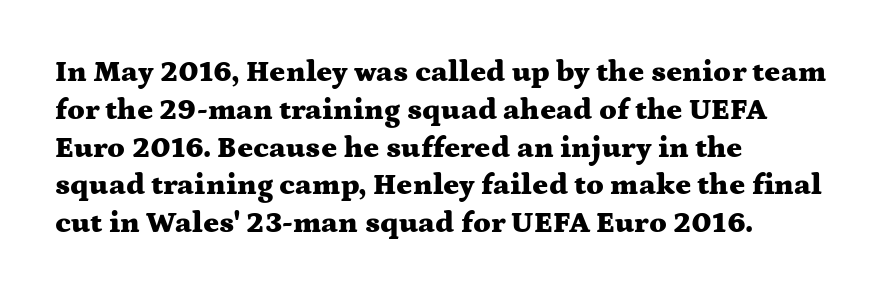
{"serif": "yes", "italic": "no", "bold": "yes", "weight": "heavy", "width": "wide", "stroke_contrast": "medium", "x_height": "medium", "monospaced": "no", "underline": "no", "align": "left", "line_spacing": "normal", "line_spacing_ratio": 1.26, "letter_spacing": "normal", "letter_spacing_em": 0.0, "glyph_px": 30}
